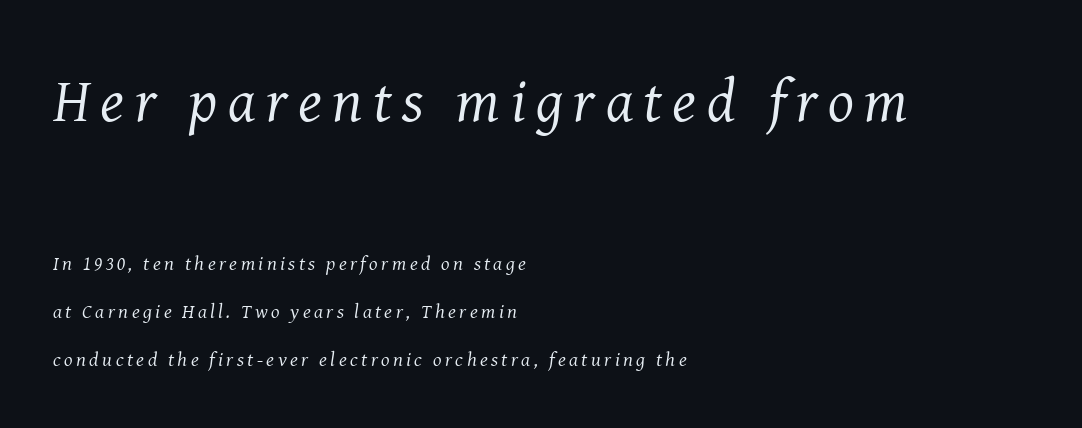
Q: Is the text bold? A: No.
Q: Is the text italic (slanted)? A: Yes, it leans right by about 8 degrees.
Q: Is the typeface a serif or a sans-serif typeface? A: Serif.
Q: Is the text underlined? A: No.
Q: How is the paragraph aligned? A: Left-aligned.
Q: Is the spacing between lines tight, normal or loose? A: Loose.
Q: Which block of text is set in a larger size, the first (top) or the second (bottom)? A: The first (top) one.
Q: Width (condensed, normal, or wide)? A: Normal.
Q: Stroke contrast? A: Medium.
Q: x-height? A: Medium.
Q: Monospaced? A: No.
